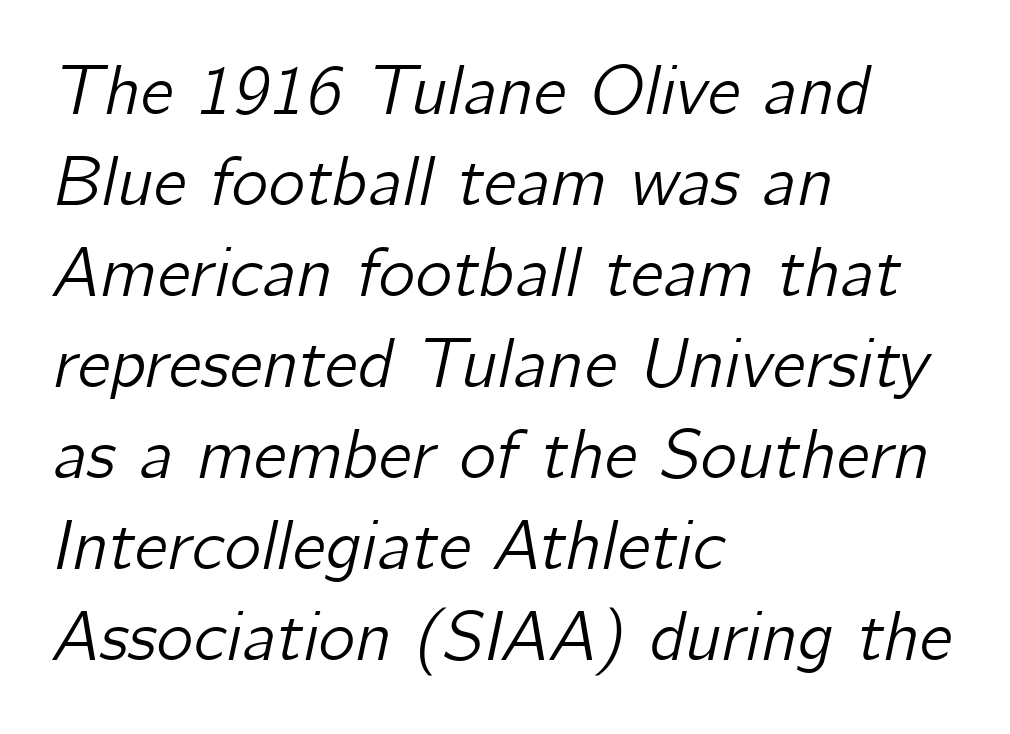
Honestly, there is no underline to notice here at all. The whole block is typeset with a tilt. Horizontal bands of white between lines are of average thickness. Nothing unusual about the tracking: characters are spaced as the font intends.
